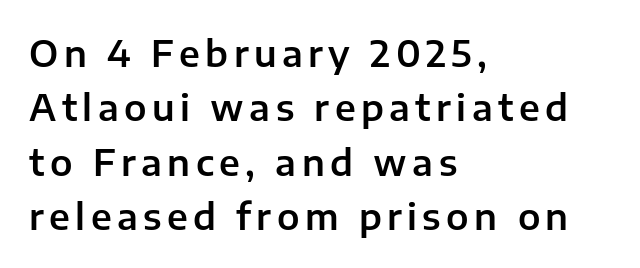
Q: Is the text italic (slanted)? A: No, it is upright.
Q: Is the typeface a serif or a sans-serif typeface? A: Sans-serif.
Q: Is the text underlined? A: No.
Q: How is the paragraph aligned? A: Left-aligned.
Q: Is the spacing between lines tight, normal or loose? A: Normal.
Q: Width (condensed, normal, or wide)? A: Normal.
Q: Stroke contrast? A: Low.
Q: x-height? A: Medium.
Q: Monospaced? A: No.
